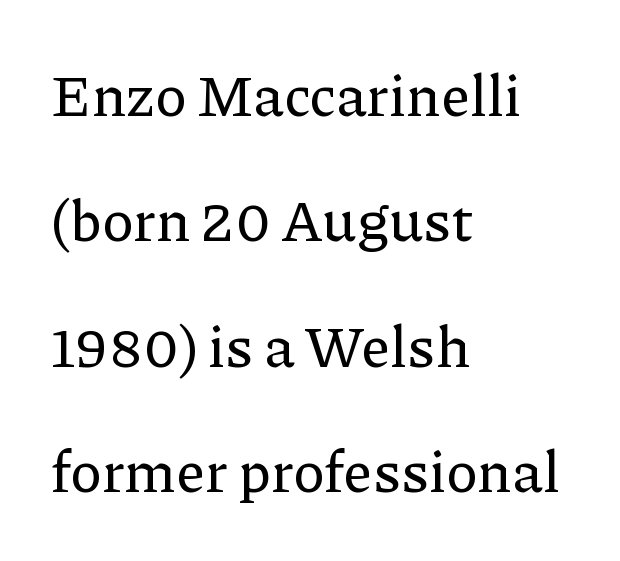
Q: Is the text italic (slanted)? A: No, it is upright.
Q: Is the typeface a serif or a sans-serif typeface? A: Serif.
Q: Is the text underlined? A: No.
Q: How is the paragraph aligned? A: Left-aligned.
Q: Is the spacing between letters normal or unusually wide? A: Normal.
Q: Is the spacing between lines tight, normal or loose? A: Loose.
Q: Width (condensed, normal, or wide)? A: Normal.
Q: Stroke contrast? A: Low.
Q: x-height? A: Medium.
Q: Monospaced? A: No.
